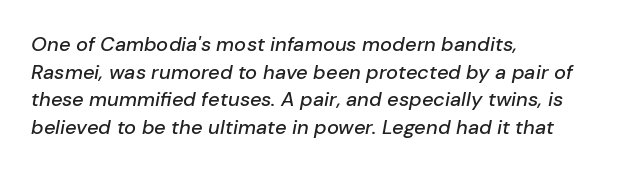
Just letters on the line, the space beneath them empty. Slant detected: the letters are inclined. The passage shown has conventional tracking throughout. One glance says typical: line gaps are just what's usual. Short and long lines alike share a common starting point at left.
